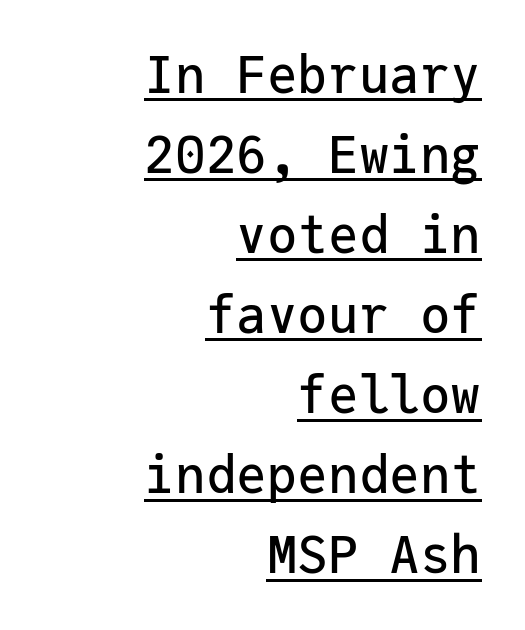
Q: Is the text italic (slanted)? A: No, it is upright.
Q: Is the typeface a serif or a sans-serif typeface? A: Sans-serif.
Q: Is the text underlined? A: Yes.
Q: How is the paragraph aligned? A: Right-aligned.
Q: Is the spacing between letters normal or unusually wide? A: Normal.
Q: Is the spacing between lines tight, normal or loose? A: Normal.
Q: Width (condensed, normal, or wide)? A: Normal.
Q: Stroke contrast? A: Low.
Q: x-height? A: Medium.
Q: Monospaced? A: Yes.
